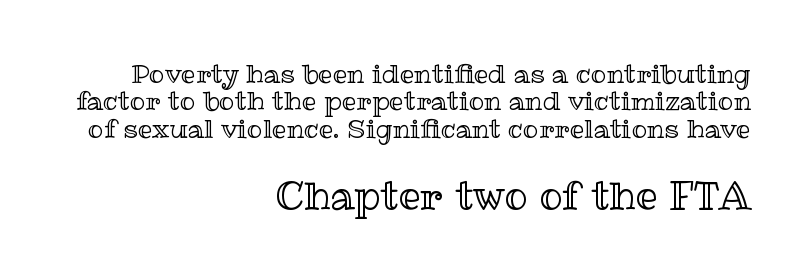
{"italic": "no", "width": "normal", "x_height": "medium", "monospaced": "no", "underline": "no", "align": "right", "line_spacing": "tight", "line_spacing_ratio": 1.05, "letter_spacing": "normal", "letter_spacing_em": 0.0, "larger_block": "second", "size_ratio": 1.5, "glyph_px": 39}
